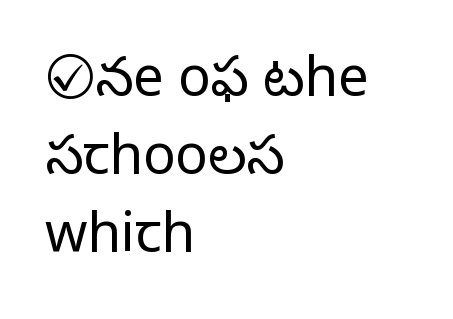
Q: Is the text bold? A: No.
Q: Is the text italic (slanted)? A: No, it is upright.
Q: Is the typeface a serif or a sans-serif typeface? A: Sans-serif.
Q: Is the text underlined? A: No.
Q: How is the paragraph aligned? A: Left-aligned.
Q: Is the spacing between letters normal or unusually wide? A: Normal.
Q: Is the spacing between lines tight, normal or loose? A: Normal.
Q: Width (condensed, normal, or wide)? A: Normal.
Q: Stroke contrast? A: Low.
Q: x-height? A: Medium.
Q: Monospaced? A: No.
